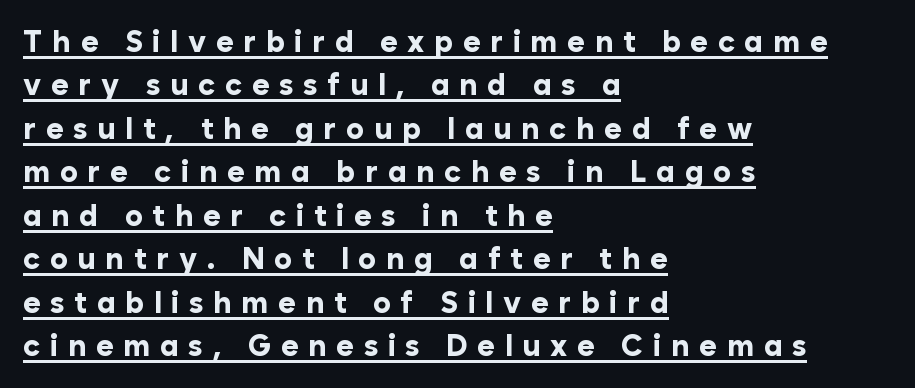
Q: Is the text bold? A: Yes.
Q: Is the text italic (slanted)? A: No, it is upright.
Q: Is the typeface a serif or a sans-serif typeface? A: Sans-serif.
Q: Is the text underlined? A: Yes.
Q: How is the paragraph aligned? A: Left-aligned.
Q: Is the spacing between letters normal or unusually wide? A: Unusually wide.
Q: Is the spacing between lines tight, normal or loose? A: Normal.
Q: Width (condensed, normal, or wide)? A: Normal.
Q: Stroke contrast? A: Low.
Q: x-height? A: Medium.
Q: Monospaced? A: No.
